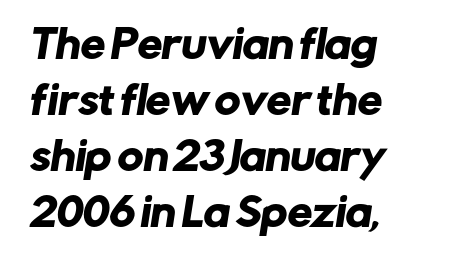
This rendering employs a face without finishing strokes, i.e., a sans-serif. Line starts are locked; line ends wander. Nobody drew a line under any word here. Look at the tracking — it's just the regular setting, nothing added. These lines are rendered in a variable-pitch font.
